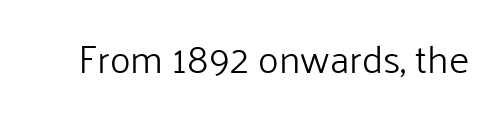
The letters advance in unequal steps, a hallmark of proportional type. Type style note: lacks serifs. Compared with typical body copy, the letter spacing here is the same. Heft: none added — not bold. Notice how the stems are strictly vertical — no italics here. Beneath every word, the page is bare.
